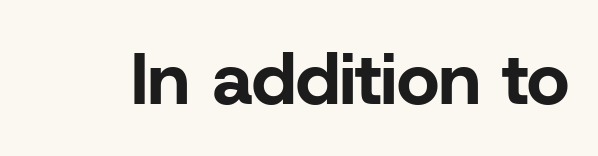
The image shows 73 px bold sans-serif type, upright; set normal letter spacing, not underlined; low stroke contrast and a medium x-height.
